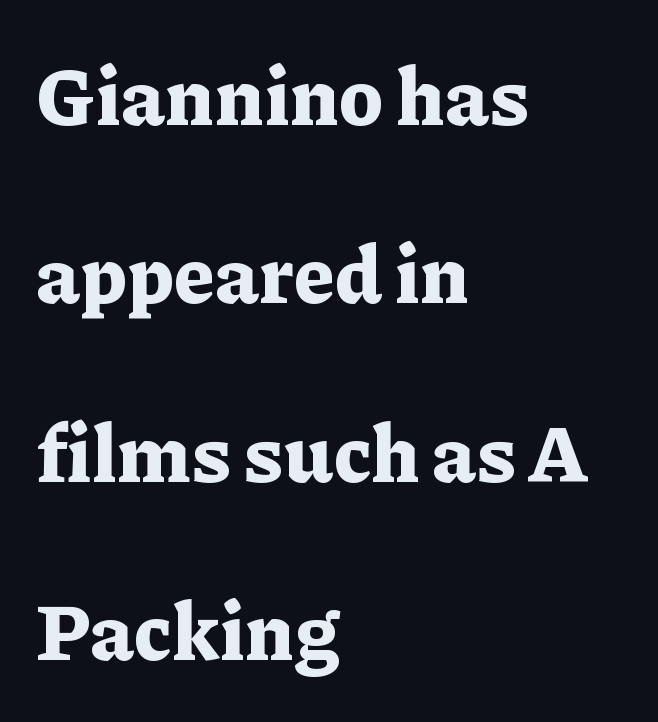
The image shows 80 px bold serif type, upright; set left-aligned, loose line spacing (2.23x), normal letter spacing, not underlined; low stroke contrast and a medium x-height.
